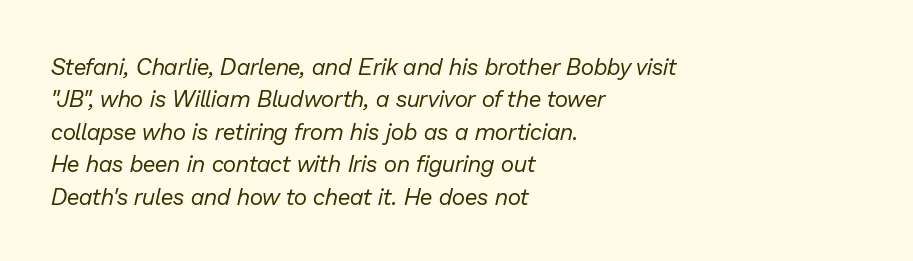
{"italic": "yes", "lean": "right", "slant_degrees": 13, "bold": "no", "underline": "no", "align": "left", "line_spacing": "normal", "line_spacing_ratio": 1.41, "letter_spacing": "normal", "letter_spacing_em": 0.0, "glyph_px": 23}
